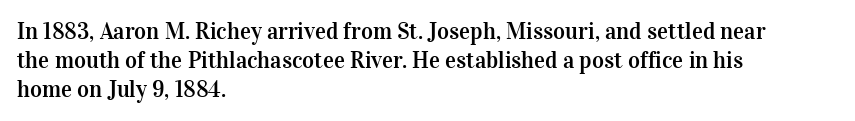
Q: Is the text italic (slanted)? A: No, it is upright.
Q: Is the text underlined? A: No.
Q: How is the paragraph aligned? A: Left-aligned.
Q: Is the spacing between letters normal or unusually wide? A: Normal.
Q: Is the spacing between lines tight, normal or loose? A: Normal.
